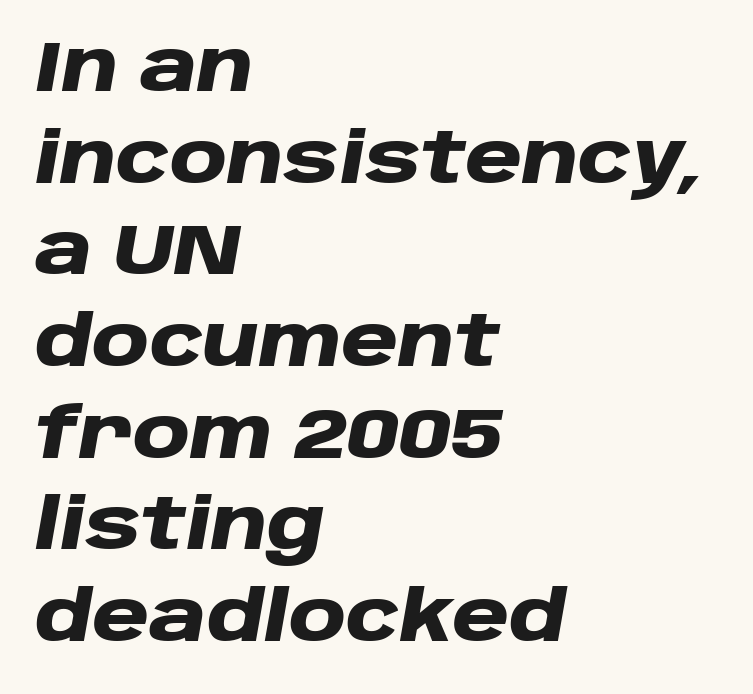
Teacher's note: observe the even left margin — that is flush-left alignment. The designer left line spacing at the default. Stroke thickness is high; the sample reads as a true bold. Character widths vary here, with narrow letters taking less room than wide ones.
